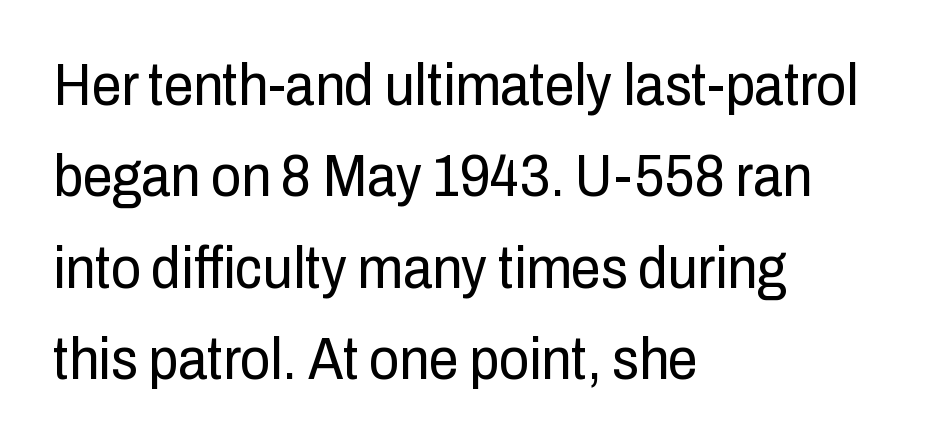
{"serif": "no", "italic": "no", "bold": "no", "weight": "regular", "width": "condensed", "stroke_contrast": "low", "x_height": "medium", "monospaced": "no", "underline": "no", "align": "left", "line_spacing": "normal", "line_spacing_ratio": 1.55, "letter_spacing": "normal", "letter_spacing_em": 0.0, "glyph_px": 59}
